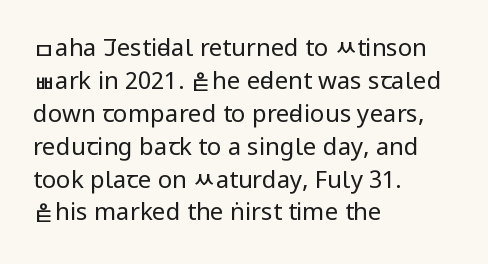
Q: Is the text bold? A: No.
Q: Is the text italic (slanted)? A: No, it is upright.
Q: Is the text underlined? A: No.
Q: How is the paragraph aligned? A: Left-aligned.
Q: Is the spacing between letters normal or unusually wide? A: Normal.
Q: Is the spacing between lines tight, normal or loose? A: Normal.
